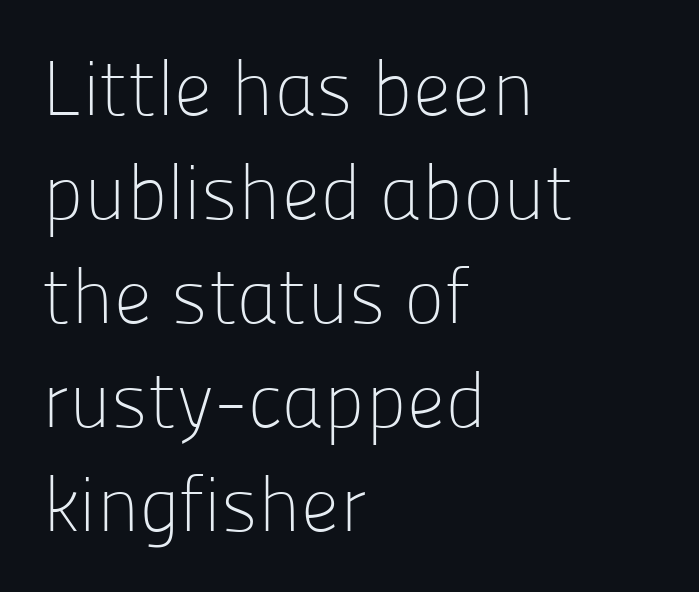
{"serif": "no", "italic": "no", "bold": "no", "weight": "light", "width": "normal", "stroke_contrast": "low", "x_height": "medium", "monospaced": "no", "underline": "no", "align": "left", "line_spacing": "normal", "line_spacing_ratio": 1.35, "letter_spacing": "normal", "letter_spacing_em": 0.0, "glyph_px": 77}
